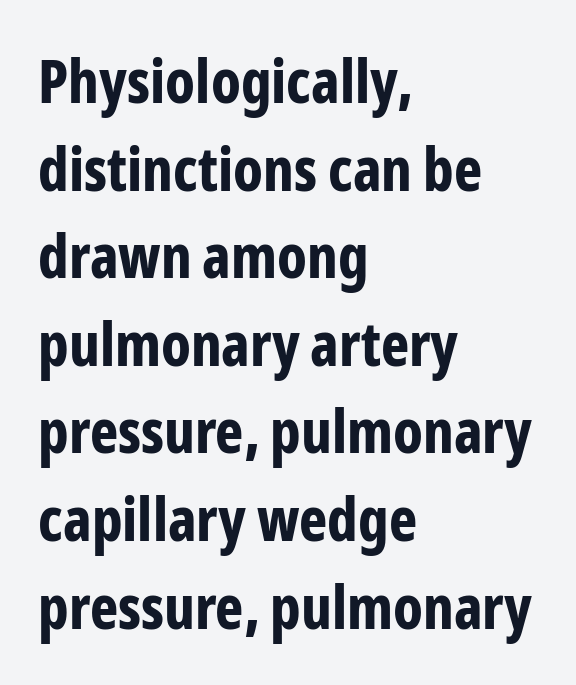
Q: Is the text bold? A: Yes.
Q: Is the text italic (slanted)? A: No, it is upright.
Q: Is the typeface a serif or a sans-serif typeface? A: Sans-serif.
Q: Is the text underlined? A: No.
Q: How is the paragraph aligned? A: Left-aligned.
Q: Is the spacing between letters normal or unusually wide? A: Normal.
Q: Is the spacing between lines tight, normal or loose? A: Normal.
Q: Width (condensed, normal, or wide)? A: Condensed.
Q: Stroke contrast? A: Low.
Q: x-height? A: Medium.
Q: Monospaced? A: No.
